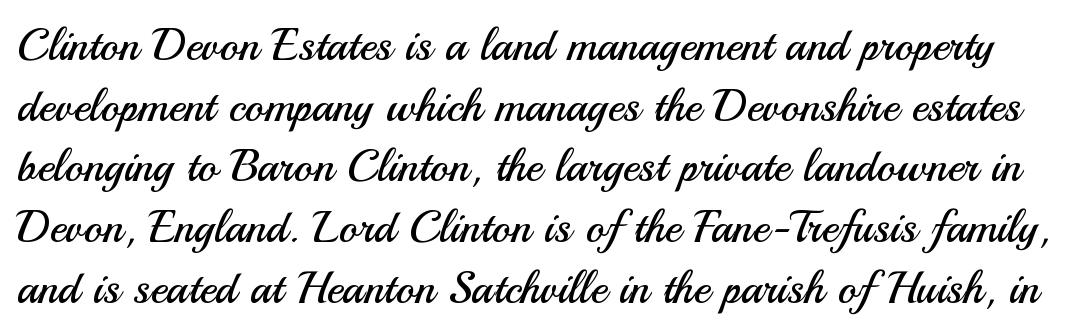
Think standard paragraph weight, or any step lighter than that. Lines of text with bare space underneath. The passage shown is typed in a proportional face where columns would drift. The passage shown has conventional tracking throughout.
